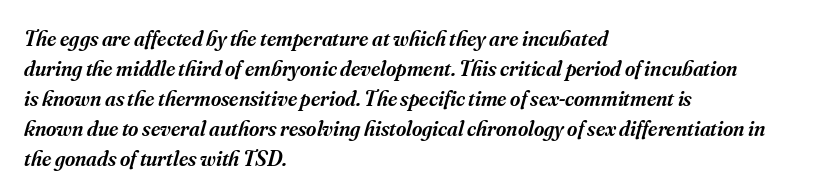
Q: Is the text bold? A: Semi-bold.
Q: Is the text italic (slanted)? A: Yes, it leans right by about 16 degrees.
Q: Is the text underlined? A: No.
Q: How is the paragraph aligned? A: Left-aligned.
Q: Is the spacing between letters normal or unusually wide? A: Normal.
Q: Is the spacing between lines tight, normal or loose? A: Normal.
